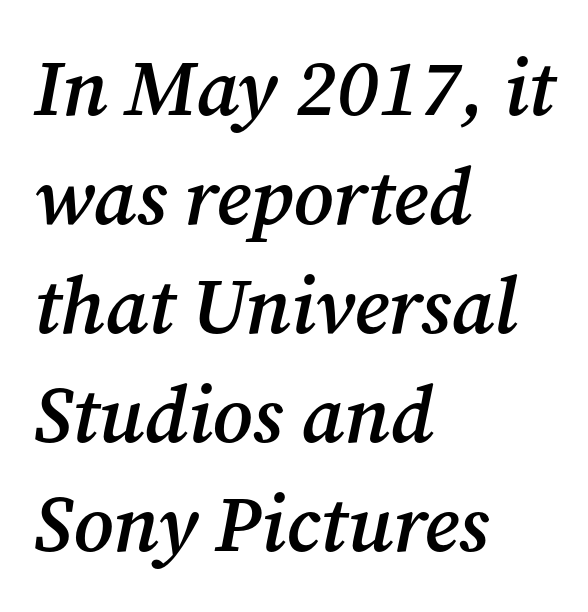
Q: Is the text bold? A: Semi-bold.
Q: Is the text italic (slanted)? A: Yes, it leans right by about 12 degrees.
Q: Is the typeface a serif or a sans-serif typeface? A: Serif.
Q: Is the text underlined? A: No.
Q: How is the paragraph aligned? A: Left-aligned.
Q: Is the spacing between letters normal or unusually wide? A: Normal.
Q: Is the spacing between lines tight, normal or loose? A: Normal.
Q: Width (condensed, normal, or wide)? A: Normal.
Q: Stroke contrast? A: Medium.
Q: x-height? A: Medium.
Q: Monospaced? A: No.
